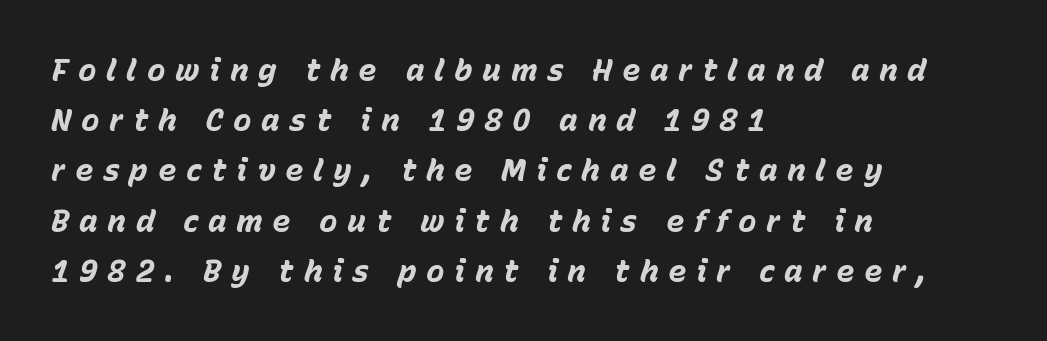
{"italic": "yes", "lean": "right", "slant_degrees": 15, "bold": "yes", "weight": "bold", "width": "normal", "stroke_contrast": "low", "x_height": "medium", "monospaced": "no", "underline": "no", "align": "left", "line_spacing": "normal", "line_spacing_ratio": 1.62, "letter_spacing": "wide", "letter_spacing_em": 0.31, "glyph_px": 31}
